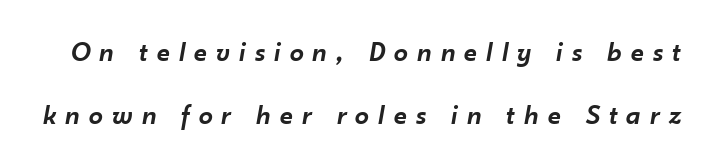
{"italic": "yes", "lean": "right", "slant_degrees": 10, "bold": "semi", "weight": "semibold", "width": "normal", "stroke_contrast": "low", "x_height": "small", "monospaced": "no", "underline": "no", "line_spacing": "loose", "line_spacing_ratio": 2.25, "letter_spacing": "wide", "letter_spacing_em": 0.33, "glyph_px": 28}
